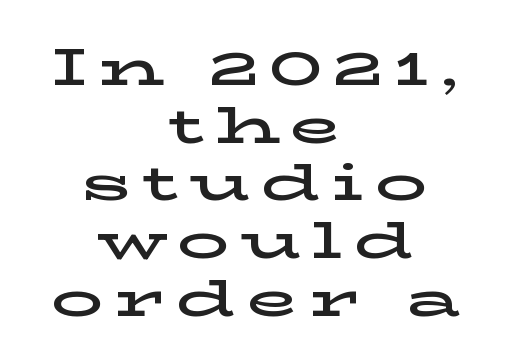
The image shows 52 px wide serif type, upright; set centered, tight line spacing (1.11x), unusually wide letter spacing (+0.21 em), not underlined; low stroke contrast and a medium x-height.
